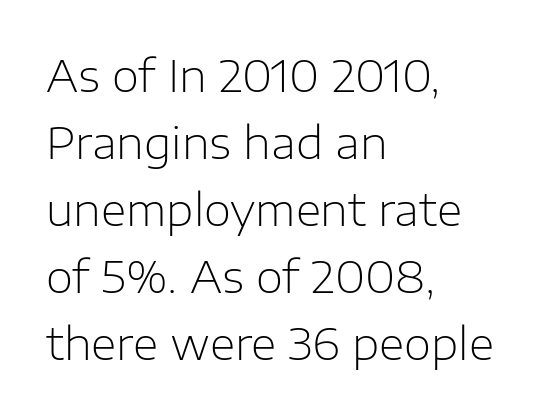
{"serif": "no", "italic": "no", "bold": "no", "weight": "light", "width": "normal", "stroke_contrast": "low", "x_height": "medium", "monospaced": "no", "underline": "no", "align": "left", "line_spacing": "normal", "line_spacing_ratio": 1.52, "letter_spacing": "normal", "letter_spacing_em": 0.0, "glyph_px": 44}
